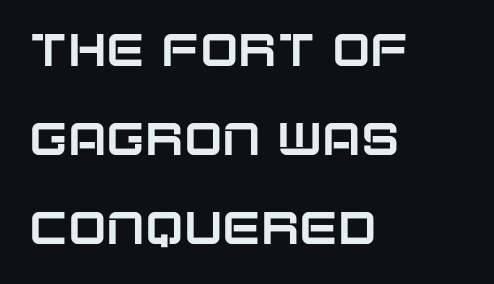
The image shows 46 px sans-serif type, upright; set left-aligned, loose line spacing (1.94x), normal letter spacing, not underlined; low stroke contrast and a large x-height.
